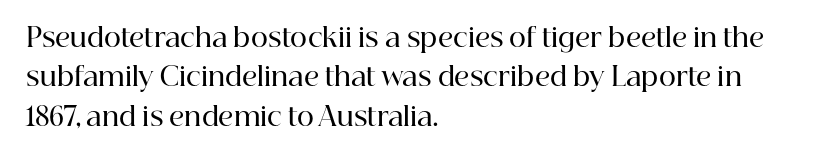
Layout note: lines flush left. The rendering uses a moderate line-height, typical for paragraphs. The typography opts for an upright posture over an oblique one. Weight check: semibold — heavier than regular, not quite bold. The area under the type is left untouched.
